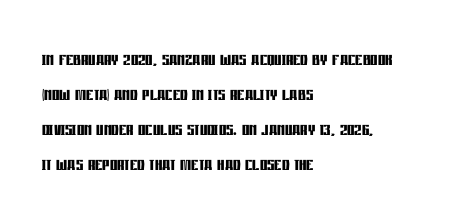
A normal amount of white space separates one row of letters from the next. The lines in this sample share a left origin and differ only in where they stop. Characters follow at the spacing the type designer built in. In terms of weight, the rendering is a true, heavy bold.
